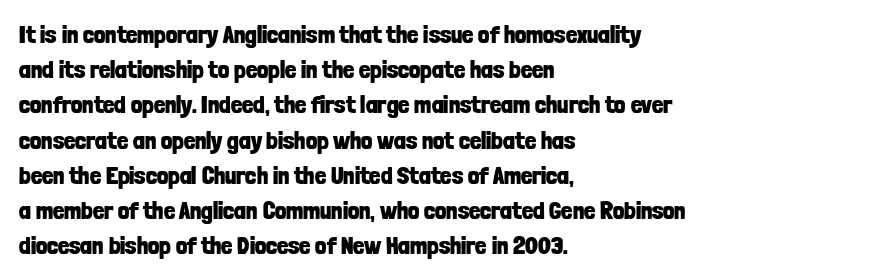
The image shows 25 px bold type, upright; set left-aligned, normal line spacing (1.41x), normal letter spacing, not underlined.
